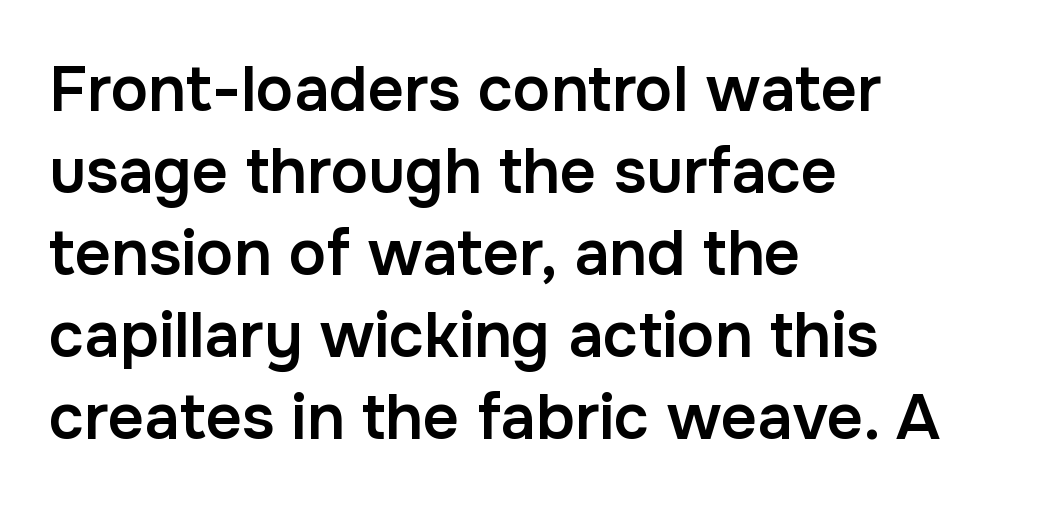
Font category for this specimen: sans-serif. In terms of letterspacing, this is plain default setting. Strokes here are thickened, but only to semibold level. Characters remain perfectly vertical along every line. Leading matches the norm, producing a regular column.
